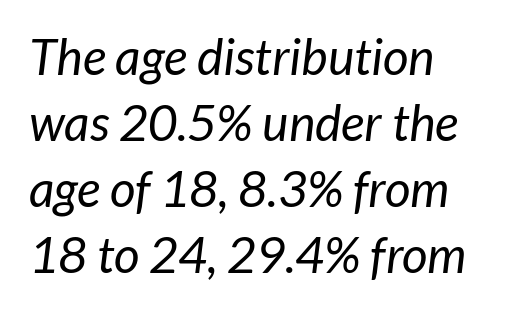
The image shows 50 px regular-weight sans-serif type; set left-aligned, normal line spacing (1.32x), normal letter spacing, not underlined; low stroke contrast and a medium x-height.
